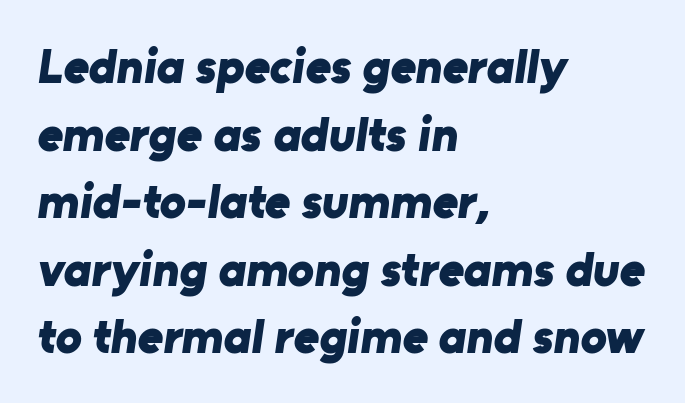
The image shows 49 px bold sans-serif type; set left-aligned, normal line spacing (1.38x), normal letter spacing, not underlined; low stroke contrast and a medium x-height.
